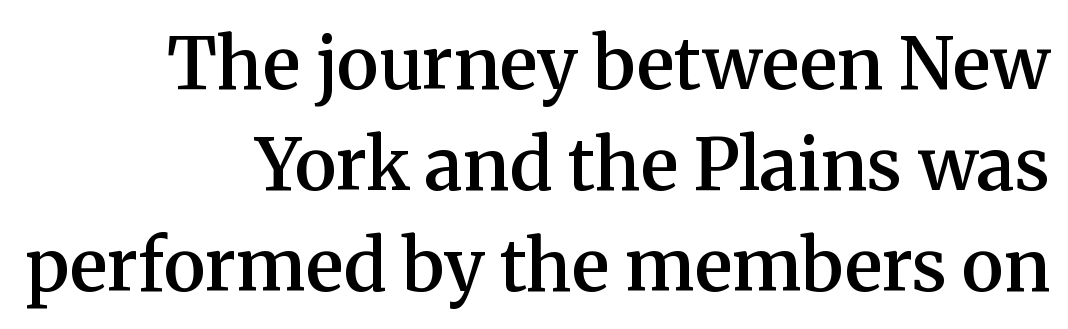
Teacher's note: observe the even right margin — that is flush-right alignment. This is the in-between weight designers call semibold or demi. The glyphs are unaccompanied by any horizontal stroke below them. Note the varied advance widths — an 'i' is clearly narrower than an 'm'.
